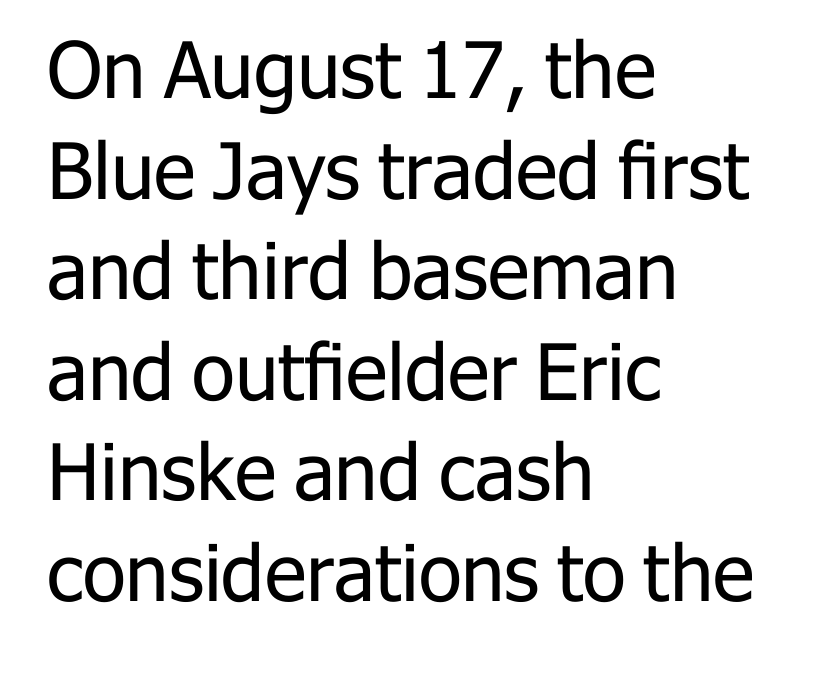
The image shows 78 px regular-weight sans-serif type, upright; set left-aligned, normal line spacing (1.29x), normal letter spacing, not underlined; low stroke contrast and a medium x-height.
